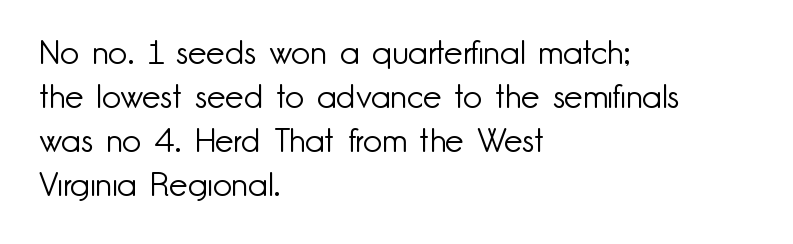
Does the copy run flush right? No — it runs flush left. These lines are rendered in a variable-pitch font. The letters sit at their default tracking, neither squeezed nor spread. Check where the strokes stop: nothing finishes them off — pure sans. The baseline area is clear.
